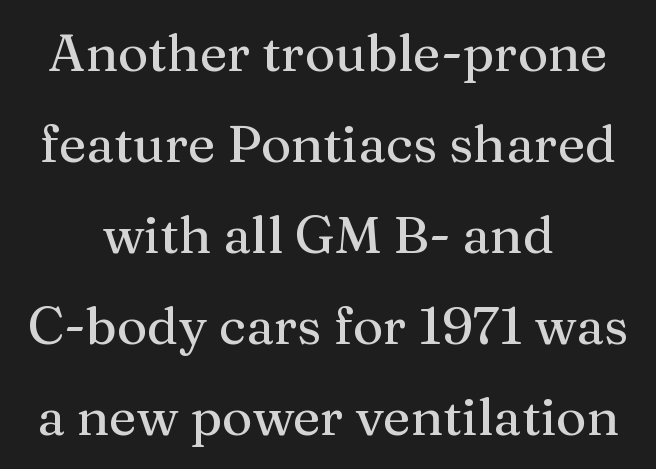
{"serif": "yes", "italic": "no", "width": "normal", "stroke_contrast": "medium", "x_height": "medium", "monospaced": "no", "underline": "no", "align": "center", "line_spacing_ratio": 1.75, "letter_spacing": "normal", "letter_spacing_em": 0.0, "glyph_px": 52}
